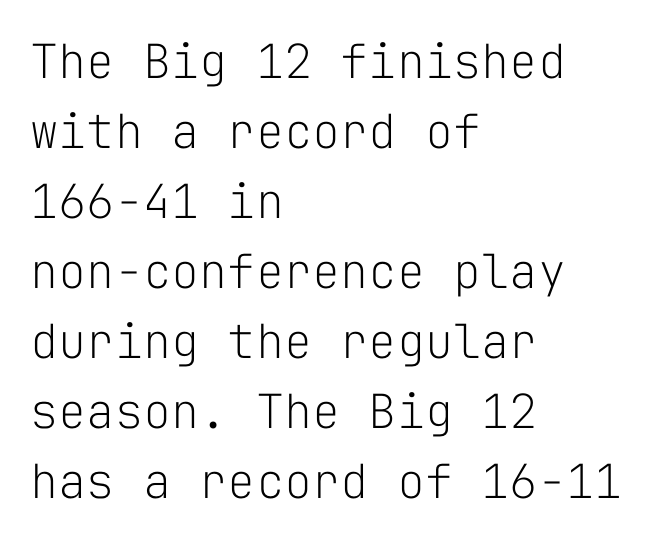
{"serif": "no", "italic": "no", "bold": "no", "weight": "light", "width": "normal", "stroke_contrast": "low", "x_height": "medium", "monospaced": "yes", "underline": "no", "align": "left", "line_spacing": "normal", "line_spacing_ratio": 1.49, "letter_spacing": "normal", "letter_spacing_em": 0.0, "glyph_px": 47}
